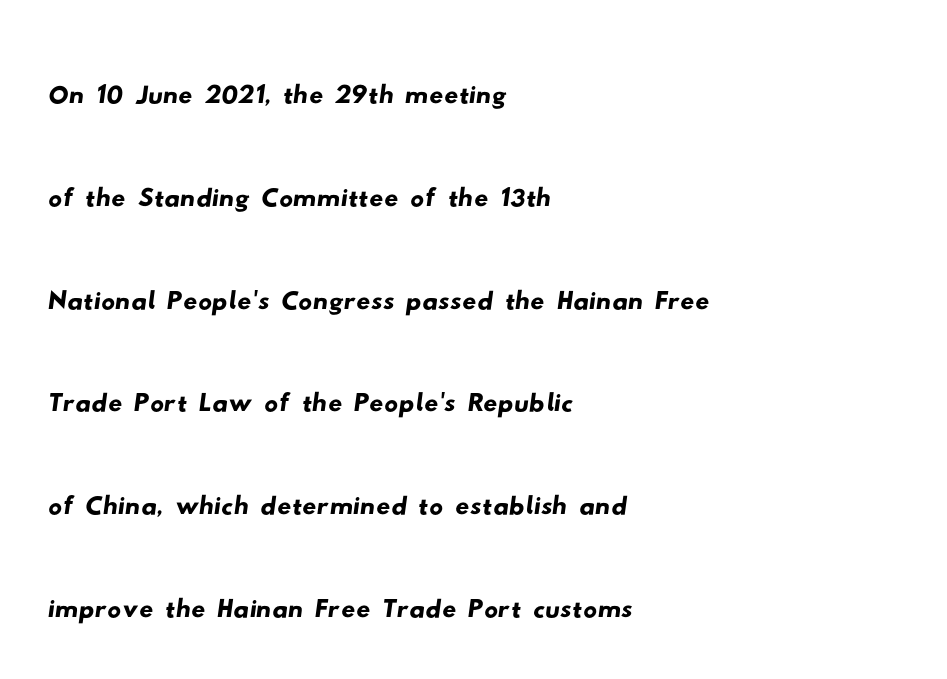
{"serif": "no", "width": "wide", "stroke_contrast": "low", "x_height": "small", "monospaced": "no", "underline": "no", "align": "left", "line_spacing": "normal", "line_spacing_ratio": 1.49, "letter_spacing": "normal", "letter_spacing_em": 0.0, "glyph_px": 69}
